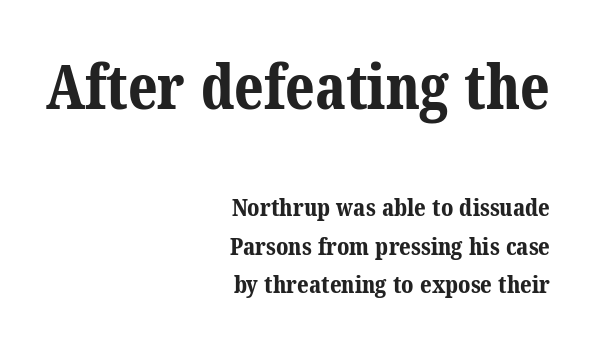
Between these two stacked blocks, the higher one wins on size. Reading down the column, the eye jumps a familiar distance to each next line. This rendering uses right alignment, leaving the left contour irregular. The passage shown is typed in a proportional face where columns would drift.
